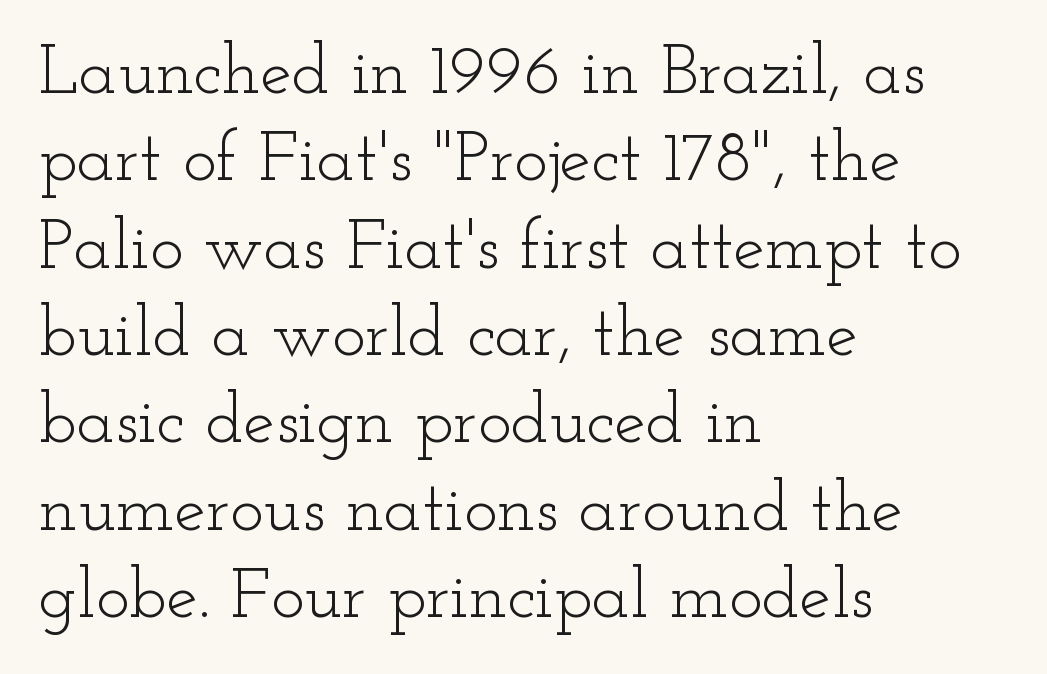
The passage shown is typeset with a serif family. Nobody drew a line under any word here. Nothing unusual about the tracking: characters are spaced as the font intends. The type sits square on the baseline with zero lean. The letters advance in unequal steps, a hallmark of proportional type.
